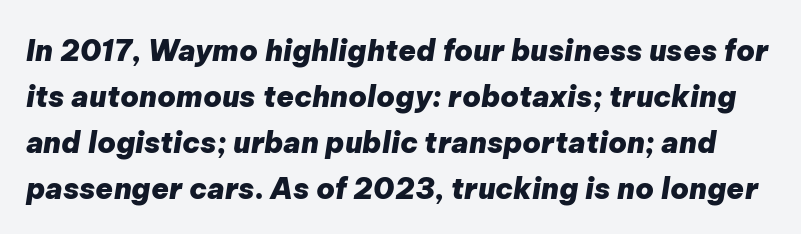
{"italic": "yes", "lean": "right", "slant_degrees": 9, "bold": "yes", "weight": "heavy", "width": "normal", "stroke_contrast": "low", "x_height": "medium", "monospaced": "no", "underline": "no", "line_spacing": "normal", "line_spacing_ratio": 1.59, "letter_spacing": "normal", "letter_spacing_em": 0.0, "glyph_px": 29}
